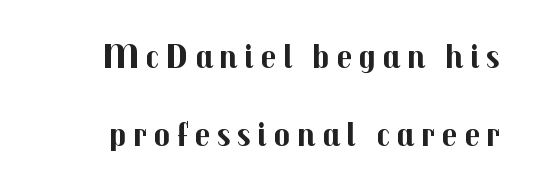
Q: Is the text bold? A: Yes.
Q: Is the text italic (slanted)? A: No, it is upright.
Q: Is the typeface a serif or a sans-serif typeface? A: Sans-serif.
Q: Is the text underlined? A: No.
Q: Is the spacing between lines tight, normal or loose? A: Loose.
Q: Width (condensed, normal, or wide)? A: Normal.
Q: Stroke contrast? A: Medium.
Q: x-height? A: Medium.
Q: Monospaced? A: No.
